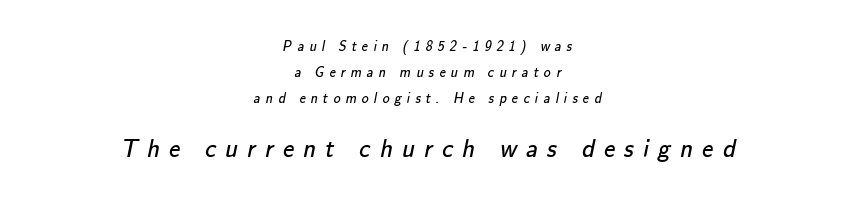
Two sizes are in play, and the larger belongs to the second block. The foot of each line stays bare and open. These lines are centered, leaving both edges ragged. Between one letter and the next there's a generous, obvious gap. Ink coverage per letter is moderate at most.
